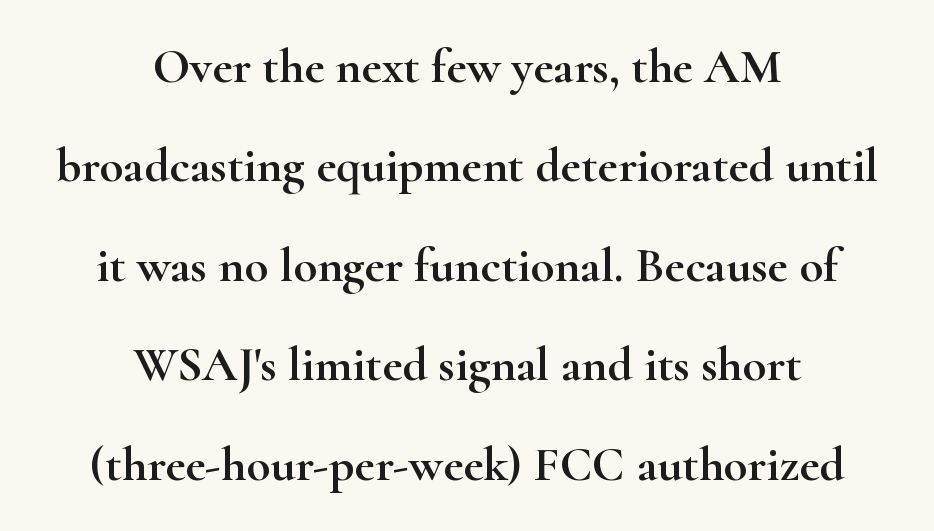
Q: Is the text italic (slanted)? A: No, it is upright.
Q: Is the typeface a serif or a sans-serif typeface? A: Serif.
Q: Is the text underlined? A: No.
Q: How is the paragraph aligned? A: Centered.
Q: Is the spacing between letters normal or unusually wide? A: Normal.
Q: Is the spacing between lines tight, normal or loose? A: Loose.
Q: Width (condensed, normal, or wide)? A: Wide.
Q: Stroke contrast? A: High.
Q: x-height? A: Small.
Q: Monospaced? A: No.
